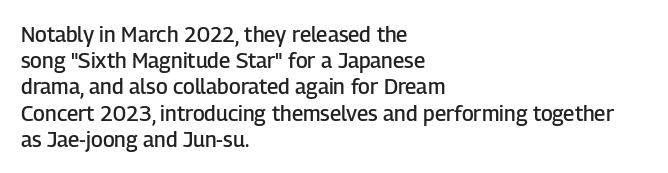
Q: Is the text bold? A: Semi-bold.
Q: Is the text italic (slanted)? A: No, it is upright.
Q: Is the text underlined? A: No.
Q: How is the paragraph aligned? A: Left-aligned.
Q: Is the spacing between letters normal or unusually wide? A: Normal.
Q: Is the spacing between lines tight, normal or loose? A: Normal.
